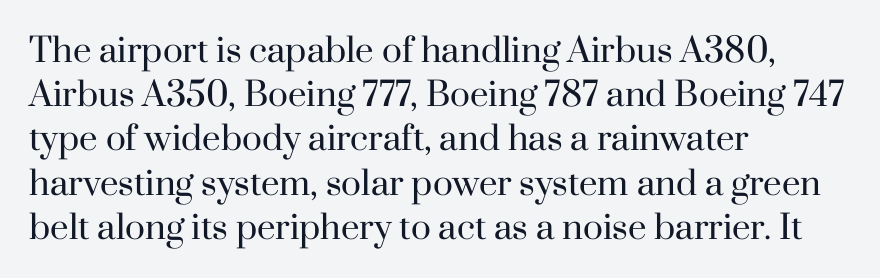
What's the leading like? Ordinary, nothing unusual. Ascenders rise straight up at ninety degrees. Old-style or modern, the face here clearly has serifs. The horizontal fit of the characters is conventional and even. Lines of text with bare space underneath.
